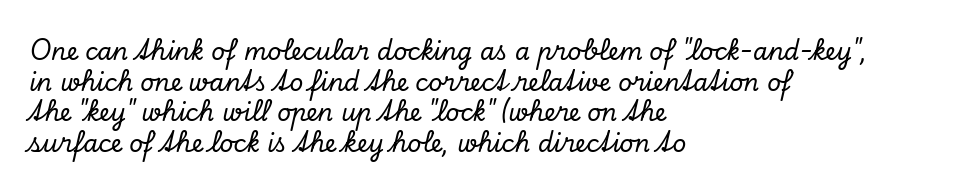
{"italic": "yes", "lean": "right", "slant_degrees": 13, "underline": "no", "align": "left", "line_spacing": "normal", "line_spacing_ratio": 1.28, "letter_spacing": "normal", "letter_spacing_em": 0.0, "glyph_px": 24}
